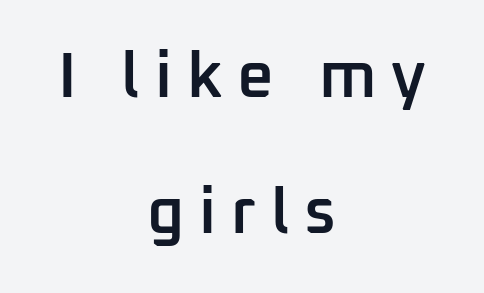
{"serif": "no", "italic": "no", "bold": "semi", "weight": "semibold", "width": "normal", "stroke_contrast": "low", "x_height": "medium", "monospaced": "no", "underline": "no", "align": "center", "line_spacing": "loose", "line_spacing_ratio": 2.12, "letter_spacing": "wide", "letter_spacing_em": 0.23, "glyph_px": 64}
